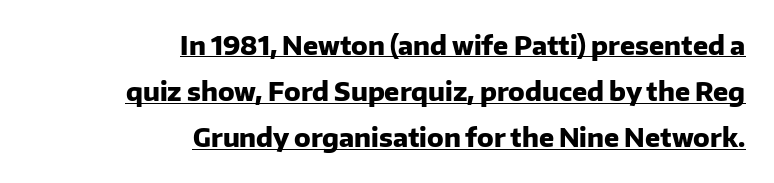
Has an underline been added? It has. You can tell it's not italic because the verticals are truly vertical. This rendering uses right alignment, leaving the left contour irregular. Words appear dense and cohesive because spacing is normal.
